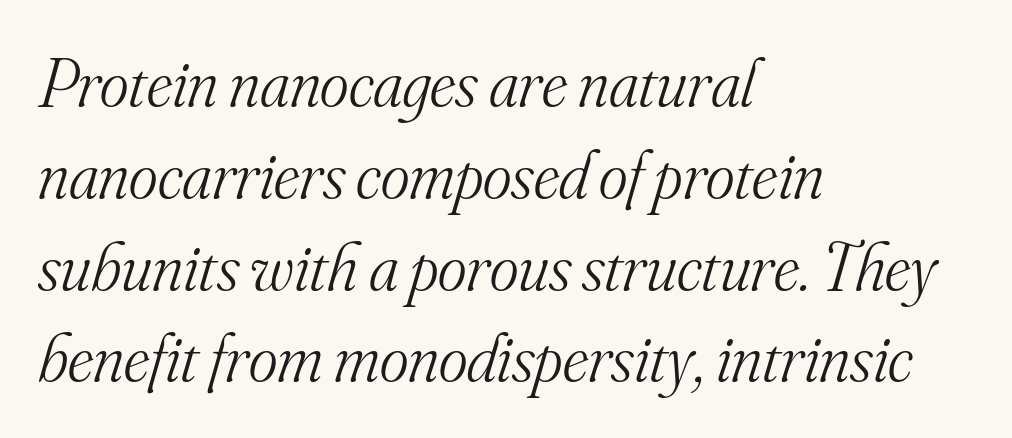
Q: Is the text bold? A: No.
Q: Is the text italic (slanted)? A: Yes, it leans right by about 16 degrees.
Q: Is the typeface a serif or a sans-serif typeface? A: Serif.
Q: Is the text underlined? A: No.
Q: How is the paragraph aligned? A: Left-aligned.
Q: Is the spacing between letters normal or unusually wide? A: Normal.
Q: Is the spacing between lines tight, normal or loose? A: Normal.
Q: Width (condensed, normal, or wide)? A: Normal.
Q: Stroke contrast? A: Medium.
Q: x-height? A: Small.
Q: Monospaced? A: No.
